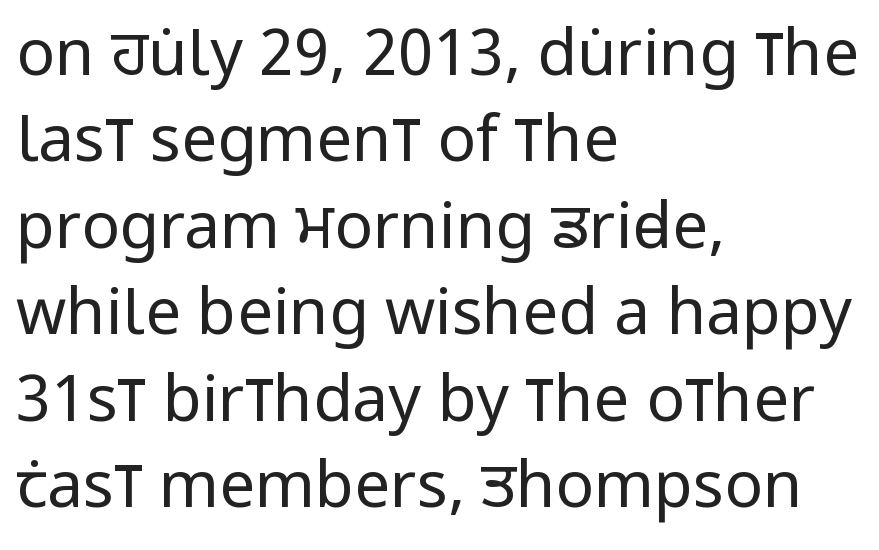
Q: Is the text bold? A: No.
Q: Is the text italic (slanted)? A: No, it is upright.
Q: Is the typeface a serif or a sans-serif typeface? A: Sans-serif.
Q: Is the text underlined? A: No.
Q: How is the paragraph aligned? A: Left-aligned.
Q: Is the spacing between letters normal or unusually wide? A: Normal.
Q: Is the spacing between lines tight, normal or loose? A: Normal.
Q: Width (condensed, normal, or wide)? A: Condensed.
Q: Stroke contrast? A: Low.
Q: x-height? A: Large.
Q: Monospaced? A: No.
